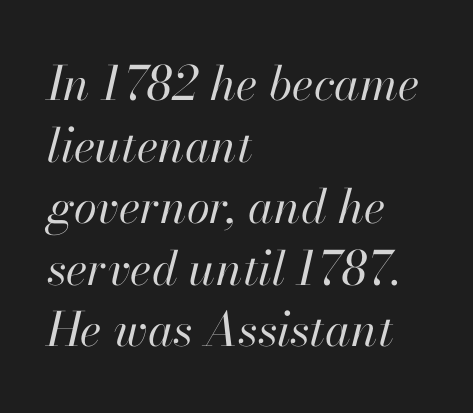
A typesetter would call this proportional, since set widths differ per character. The specimen reads as italic at a glance. On a weight scale, this lands at 450 or below. The type is set solid horizontally, with unmodified tracking.
